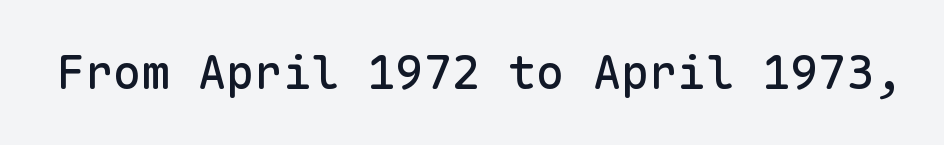
{"serif": "no", "italic": "no", "width": "normal", "stroke_contrast": "low", "x_height": "medium", "monospaced": "yes", "underline": "no", "letter_spacing": "normal", "letter_spacing_em": 0.0, "glyph_px": 47}
